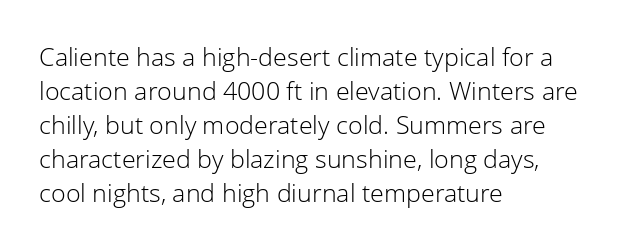
{"italic": "no", "bold": "no", "underline": "no", "align": "left", "line_spacing": "normal", "line_spacing_ratio": 1.36, "letter_spacing": "normal", "letter_spacing_em": 0.0, "glyph_px": 25}
